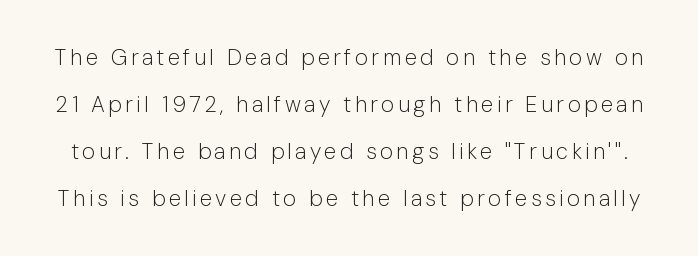
Tall strokes in this sample are plumb rather than angled. Unbolded letterforms with no extra heft. No word sits above an underline. A typesetter would call this leading open, well beyond the default.
